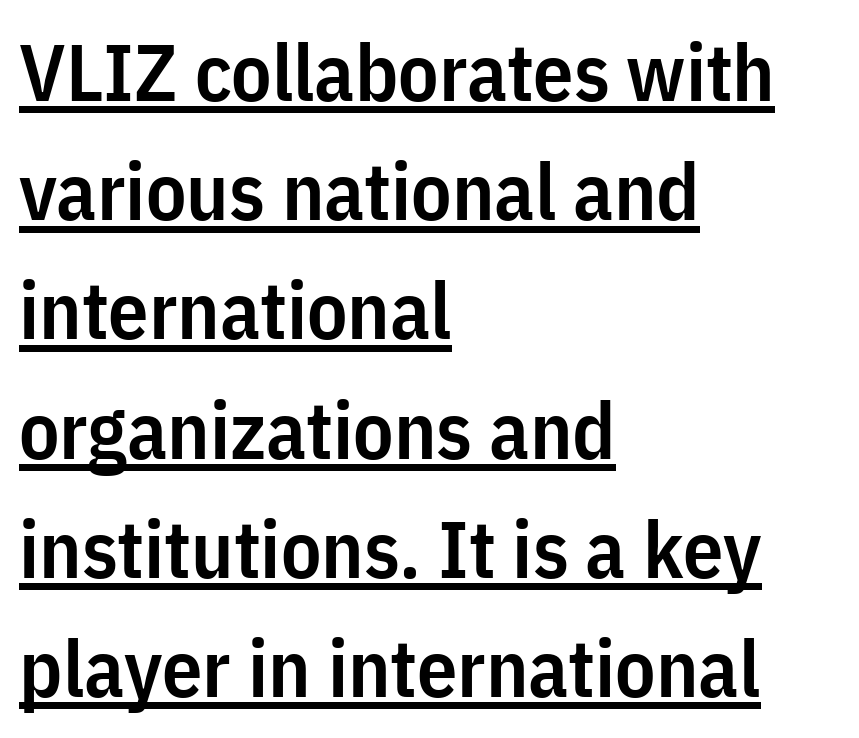
The image shows 80 px semibold, condensed sans-serif type, upright; set left-aligned, normal line spacing (1.49x), normal letter spacing, underlined; low stroke contrast and a medium x-height.
